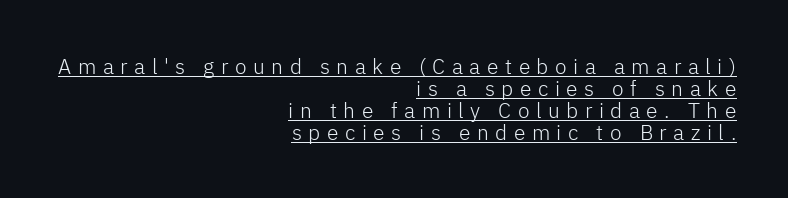
The image shows 21 px text type, upright; set right-aligned, tight line spacing (1.04x), unusually wide letter spacing (+0.31 em), underlined.
